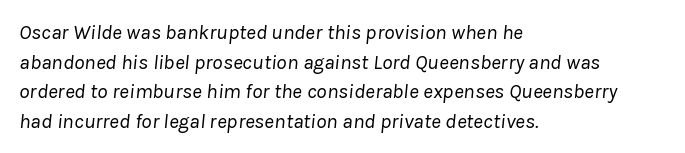
The image shows 21 px text type, italic (leaning right); set left-aligned, normal line spacing (1.41x), normal letter spacing, not underlined.
